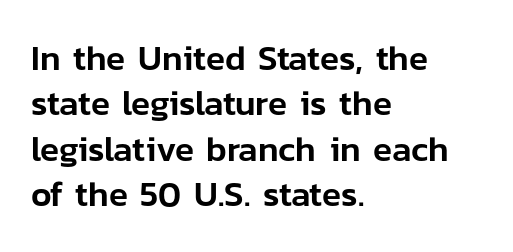
The image shows 35 px sans-serif type, upright; set left-aligned, normal line spacing (1.3x), normal letter spacing, not underlined; low stroke contrast and a medium x-height.
